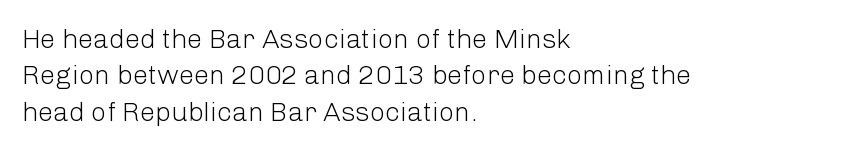
Q: Is the text bold? A: No.
Q: Is the text italic (slanted)? A: No, it is upright.
Q: Is the text underlined? A: No.
Q: How is the paragraph aligned? A: Left-aligned.
Q: Is the spacing between letters normal or unusually wide? A: Normal.
Q: Is the spacing between lines tight, normal or loose? A: Normal.
